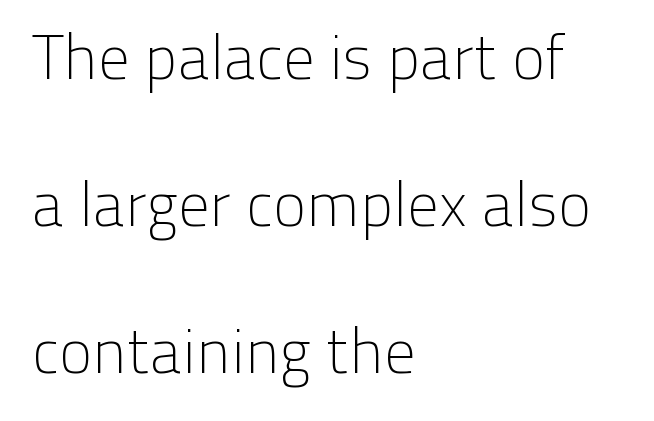
{"serif": "no", "italic": "no", "bold": "no", "weight": "light", "width": "normal", "stroke_contrast": "low", "x_height": "medium", "monospaced": "no", "underline": "no", "align": "left", "line_spacing": "loose", "line_spacing_ratio": 2.37, "letter_spacing": "normal", "letter_spacing_em": 0.0, "glyph_px": 62}
